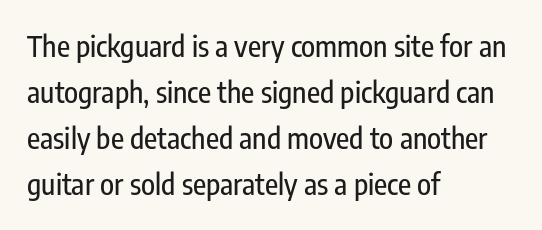
Letter spacing: default. Rule under the text: the space is simply empty. A typesetter would mark this as roman, not italic. Do the characters align in a grid? No, the font is proportional.
